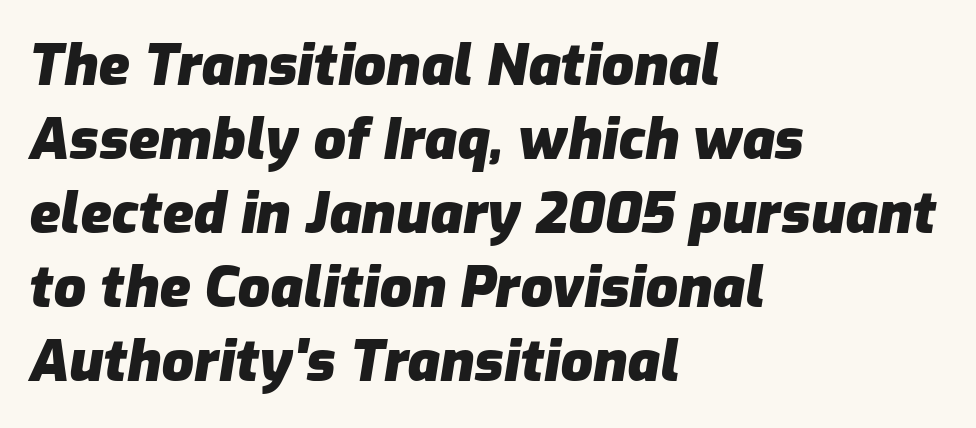
Q: Is the text bold? A: Yes.
Q: Is the text italic (slanted)? A: Yes, it leans right by about 9 degrees.
Q: Is the text underlined? A: No.
Q: How is the paragraph aligned? A: Left-aligned.
Q: Is the spacing between letters normal or unusually wide? A: Normal.
Q: Is the spacing between lines tight, normal or loose? A: Normal.
Q: Width (condensed, normal, or wide)? A: Normal.
Q: Stroke contrast? A: Low.
Q: x-height? A: Medium.
Q: Monospaced? A: No.
